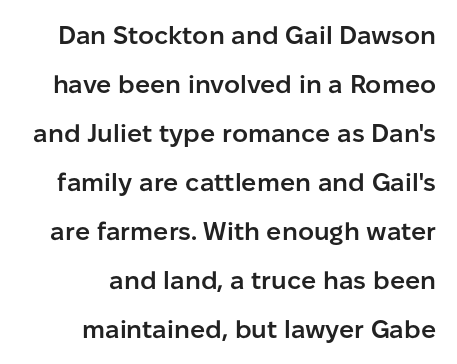
The foot of each line stays bare and open. Widely set lines give the paragraph a tall, airy silhouette. A roman cut, with each character standing at attention. Emphasis by weight is partial: semibold.
